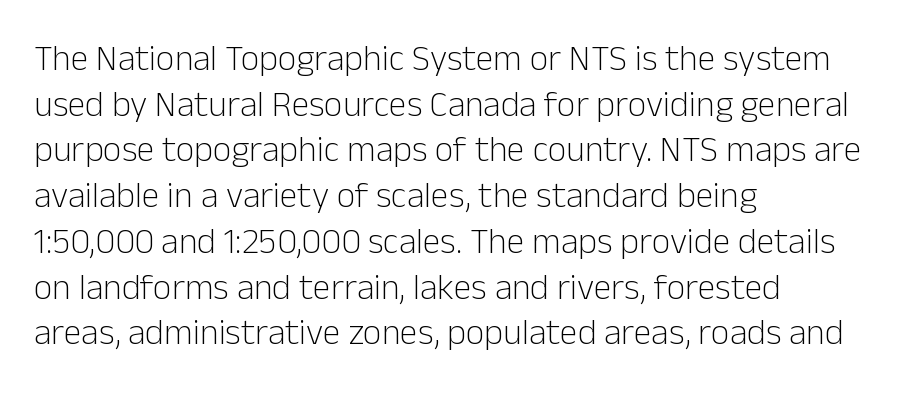
The cut favours lightness, reaching ordinary text weight at its darkest. Think of a printed novel: that variable character pitch is what you see here. The passage is arranged the way most books set body copy — flush left. This rendering features lettering with no underline.
